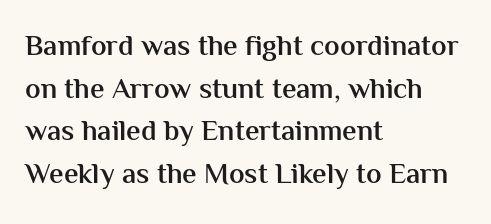
The area under the type is left untouched. Moderately thickened strokes mark this as semibold type. Layout note: lines flush left. Glyph-to-glyph distance matches everyday printed text. This sample uses an upright cut, with every glyph sitting square on the baseline.
